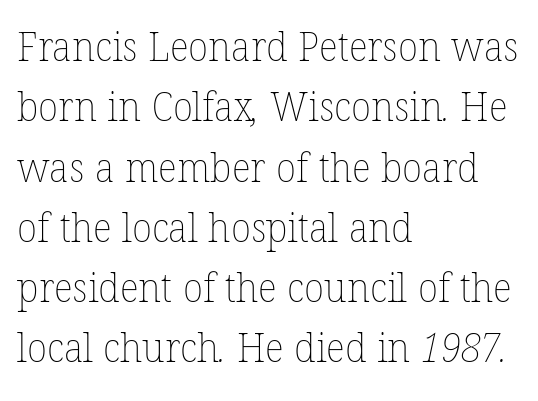
{"bold": "no", "weight": "thin", "width": "normal", "stroke_contrast": "low", "x_height": "medium", "monospaced": "no", "underline": "no", "align": "left", "line_spacing": "normal", "line_spacing_ratio": 1.47, "letter_spacing": "normal", "letter_spacing_em": 0.0, "glyph_px": 41}
